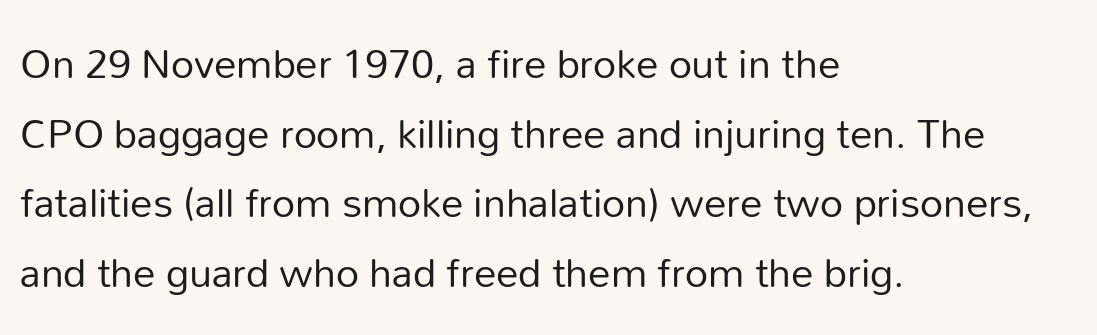
The image shows 45 px regular-weight sans-serif type, upright; set left-aligned, normal line spacing (1.55x), normal letter spacing, not underlined; low stroke contrast and a medium x-height.
